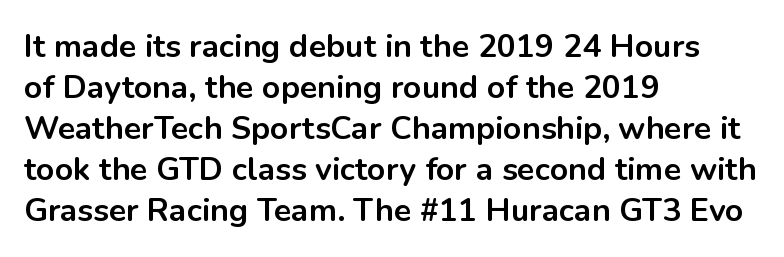
The image shows 32 px bold sans-serif type, upright; set left-aligned, normal line spacing (1.28x), normal letter spacing, not underlined; low stroke contrast and a medium x-height.
